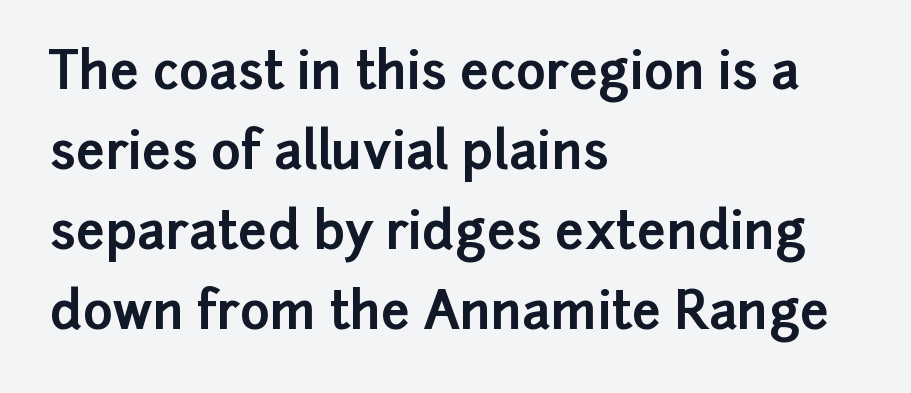
Visually the block forms a straight wall on the left and a jagged coastline on the right. Plain, unruled lines of type. These lines are rendered in a variable-pitch font. The gaps between neighbouring characters are ordinary and unremarkable. Horizontal bands of white between lines are of average thickness.
